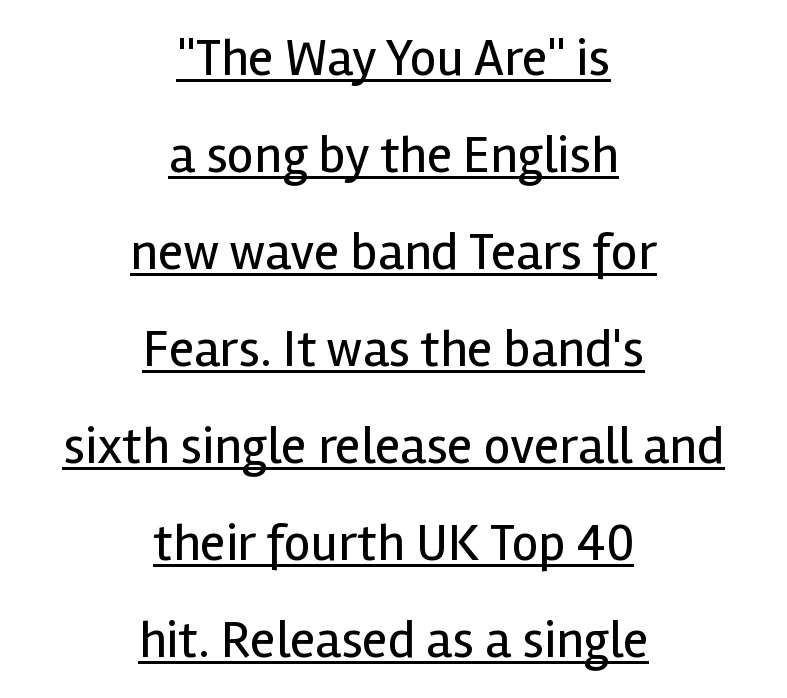
{"serif": "no", "italic": "no", "bold": "no", "weight": "regular", "width": "normal", "x_height": "medium", "monospaced": "no", "underline": "yes", "align": "center", "line_spacing_ratio": 1.83, "letter_spacing": "normal", "letter_spacing_em": 0.0, "glyph_px": 53}
